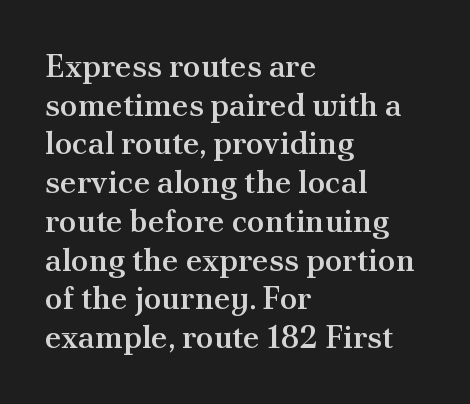
Q: Is the text bold? A: Semi-bold.
Q: Is the text italic (slanted)? A: No, it is upright.
Q: Is the typeface a serif or a sans-serif typeface? A: Serif.
Q: Is the text underlined? A: No.
Q: How is the paragraph aligned? A: Left-aligned.
Q: Is the spacing between letters normal or unusually wide? A: Normal.
Q: Width (condensed, normal, or wide)? A: Normal.
Q: Stroke contrast? A: Medium.
Q: x-height? A: Small.
Q: Monospaced? A: No.
